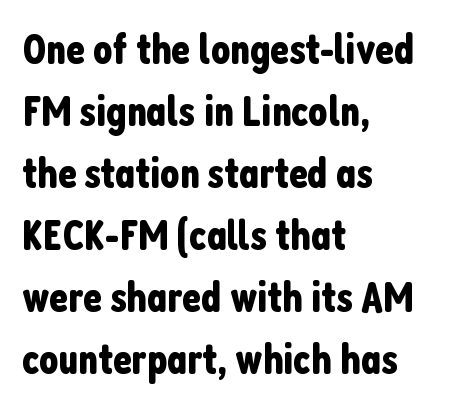
Each row of text sits above clean, open space. You could not count columns in this text — the font is proportionally spaced. Where is the straight margin? On the left. The letters stand straight up with perfectly vertical stems. This sample uses a sans-serif face. Here the glyphs are tracked normally, forming tight word shapes.
